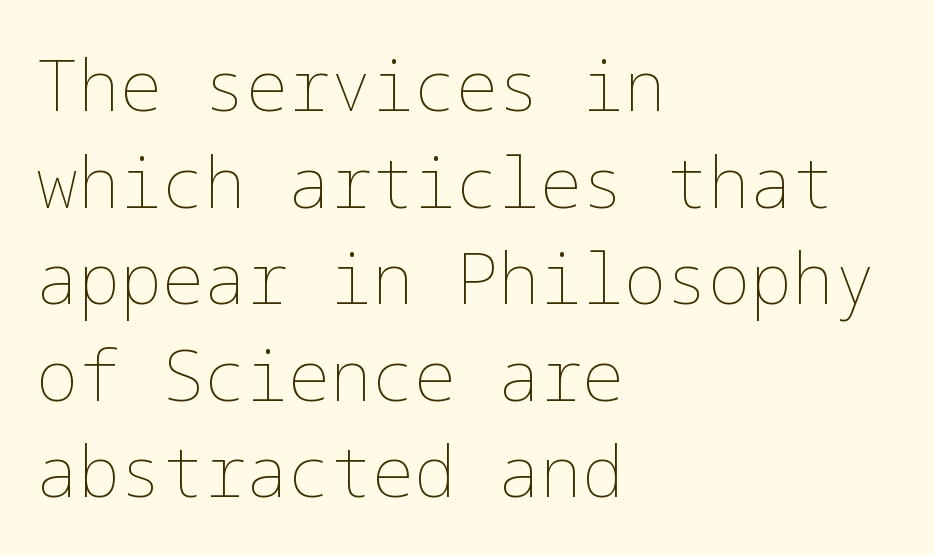
{"italic": "no", "bold": "no", "weight": "thin", "width": "normal", "stroke_contrast": "low", "x_height": "medium", "underline": "no", "align": "left", "line_spacing": "normal", "line_spacing_ratio": 1.38, "letter_spacing": "normal", "letter_spacing_em": 0.0, "glyph_px": 70}
